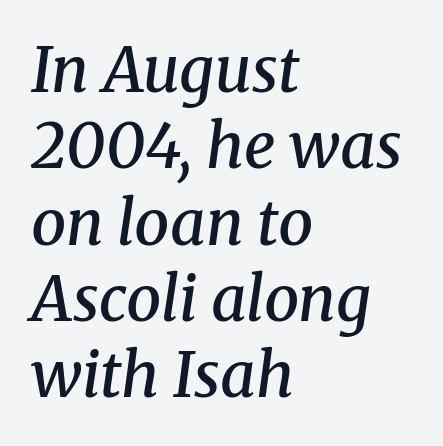
Q: Is the text bold? A: Semi-bold.
Q: Is the text italic (slanted)? A: Yes, it leans right by about 8 degrees.
Q: Is the typeface a serif or a sans-serif typeface? A: Serif.
Q: Is the text underlined? A: No.
Q: How is the paragraph aligned? A: Left-aligned.
Q: Is the spacing between letters normal or unusually wide? A: Normal.
Q: Width (condensed, normal, or wide)? A: Normal.
Q: Stroke contrast? A: Medium.
Q: x-height? A: Medium.
Q: Monospaced? A: No.
